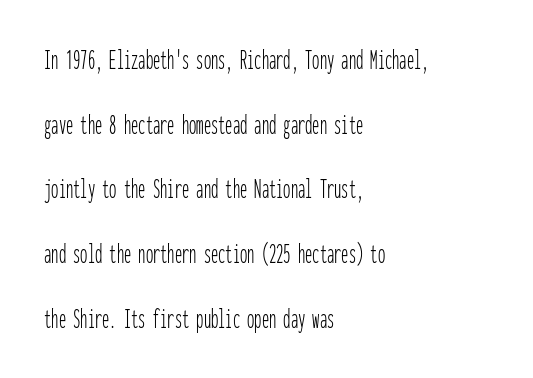
Q: Is the text bold? A: No.
Q: Is the text italic (slanted)? A: No, it is upright.
Q: Is the typeface a serif or a sans-serif typeface? A: Sans-serif.
Q: Is the text underlined? A: No.
Q: How is the paragraph aligned? A: Left-aligned.
Q: Is the spacing between letters normal or unusually wide? A: Normal.
Q: Is the spacing between lines tight, normal or loose? A: Loose.
Q: Width (condensed, normal, or wide)? A: Condensed.
Q: Stroke contrast? A: Low.
Q: x-height? A: Medium.
Q: Monospaced? A: Yes.
